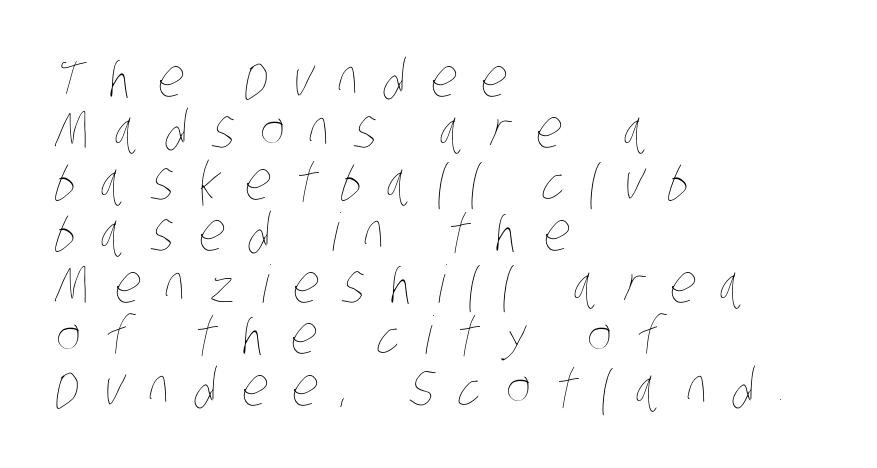
Here the designer chose a conventional face with non-uniform glyph widths. Leading is clearly below the norm, producing a dense column. Teacher's note: observe the even left margin — that is flush-left alignment. No heavy texture on the line: the type isn't bold. The strip under each line holds only bare page. There is plenty of visible air inserted between adjacent glyphs.
